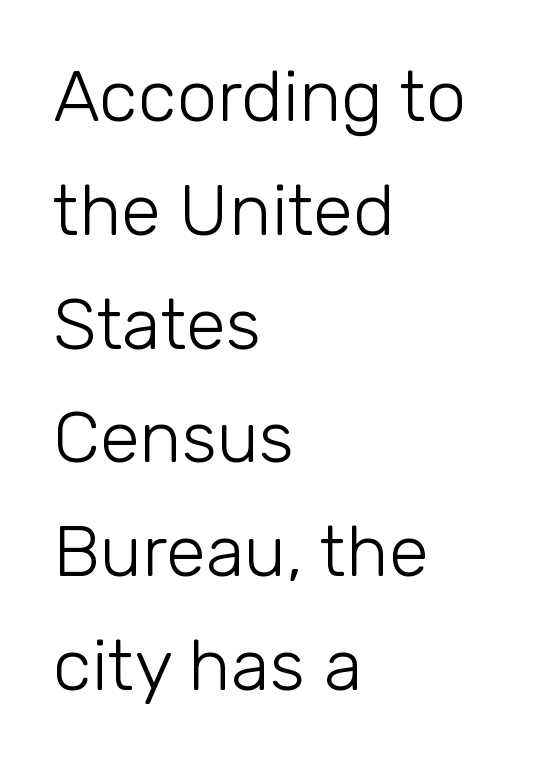
The image shows 72 px light sans-serif type, upright; set left-aligned, normal line spacing (1.58x), normal letter spacing, not underlined; low stroke contrast and a medium x-height.
